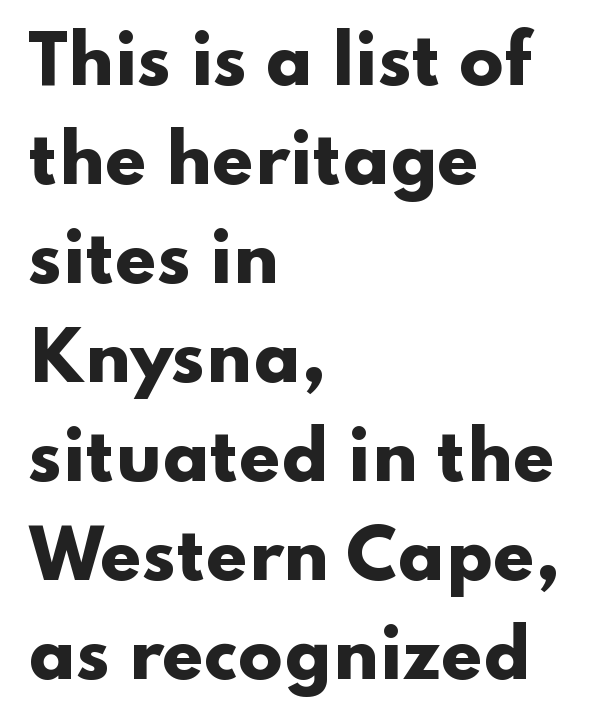
The face used here has the dense, thick strokes of a bold. This rendering leaves character spacing at its baseline value. This is sans-serif lettering, the kind often seen on screens and signage. Summary of vertical rhythm: regular, with standard interline spacing.
